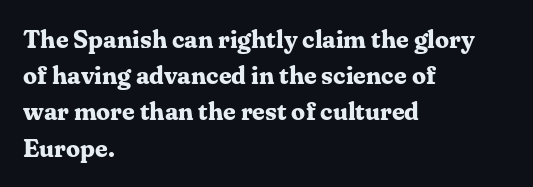
Q: Is the text bold? A: Yes.
Q: Is the text italic (slanted)? A: No, it is upright.
Q: Is the text underlined? A: No.
Q: How is the paragraph aligned? A: Left-aligned.
Q: Is the spacing between letters normal or unusually wide? A: Normal.
Q: Is the spacing between lines tight, normal or loose? A: Normal.
